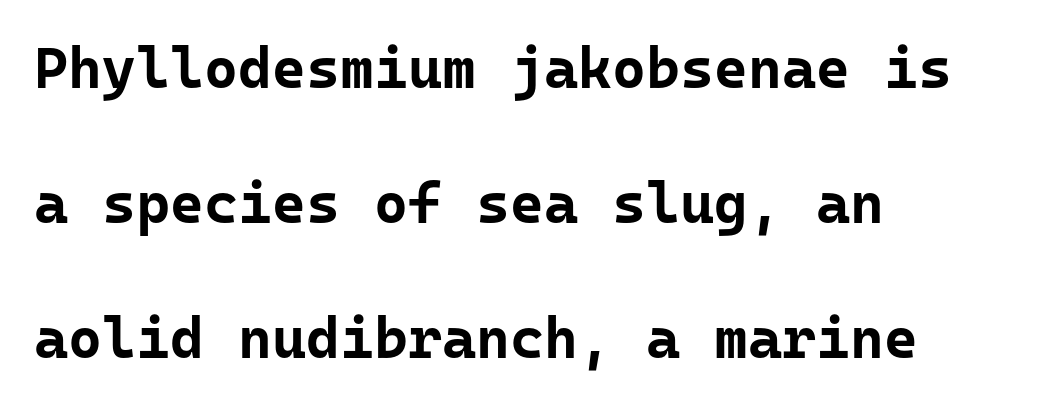
The image shows 58 px bold sans-serif type, upright, monospaced; set left-aligned, loose line spacing (2.33x), normal letter spacing, not underlined; low stroke contrast and a medium x-height.
